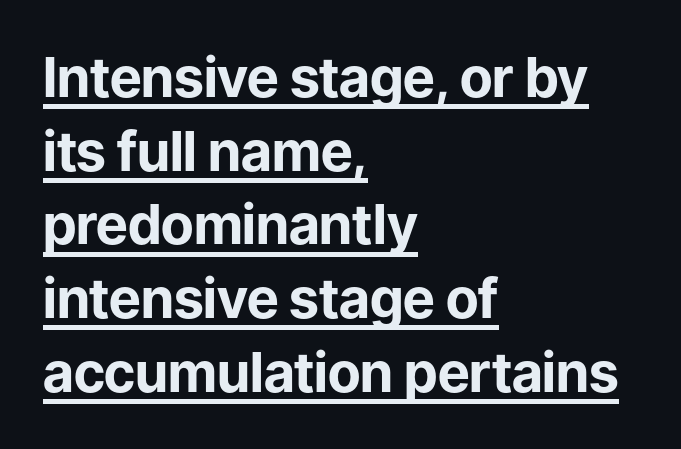
The image shows 55 px bold sans-serif type, upright; set left-aligned, normal line spacing (1.34x), normal letter spacing, underlined; low stroke contrast and a medium x-height.
